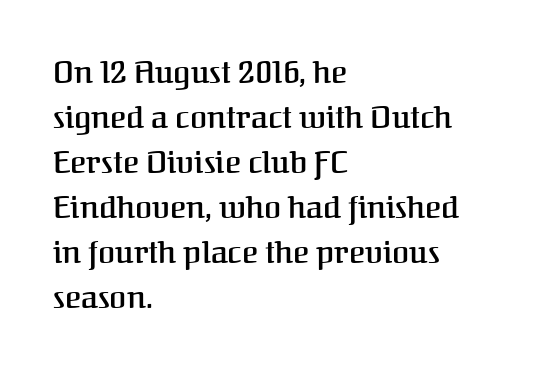
{"serif": "yes", "italic": "no", "bold": "semi", "weight": "semibold", "width": "normal", "stroke_contrast": "medium", "x_height": "medium", "monospaced": "no", "underline": "no", "align": "left", "line_spacing": "normal", "line_spacing_ratio": 1.45, "letter_spacing": "normal", "letter_spacing_em": 0.0, "glyph_px": 31}
